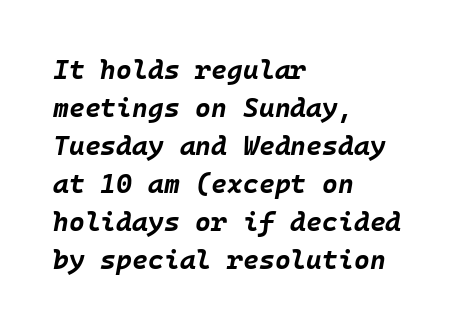
The image shows 27 px bold type, italic (leaning right); set left-aligned, normal line spacing (1.41x), normal letter spacing, not underlined.
